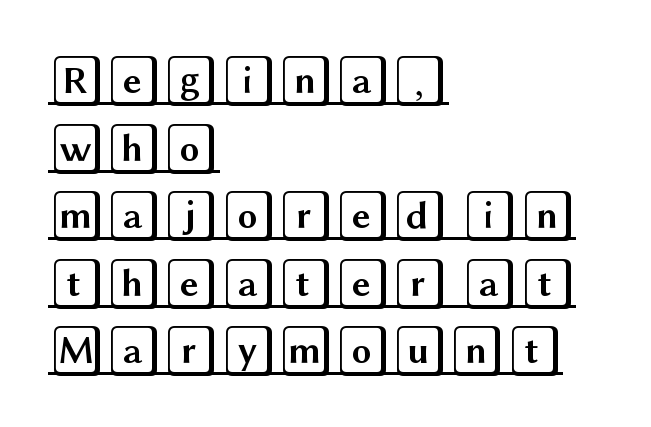
Q: Is the text italic (slanted)? A: No, it is upright.
Q: Is the text underlined? A: Yes.
Q: How is the paragraph aligned? A: Left-aligned.
Q: Is the spacing between letters normal or unusually wide? A: Normal.
Q: Is the spacing between lines tight, normal or loose? A: Normal.
Q: Width (condensed, normal, or wide)? A: Wide.
Q: x-height? A: Large.
